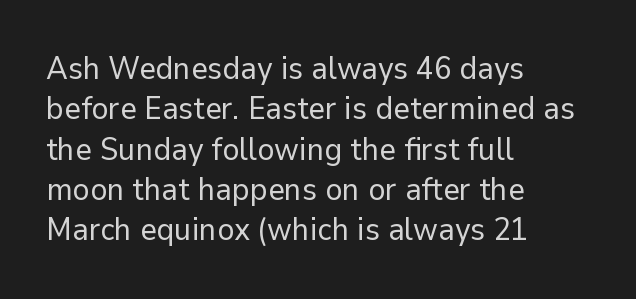
Q: Is the text bold? A: No.
Q: Is the text italic (slanted)? A: No, it is upright.
Q: Is the typeface a serif or a sans-serif typeface? A: Sans-serif.
Q: Is the text underlined? A: No.
Q: How is the paragraph aligned? A: Left-aligned.
Q: Is the spacing between letters normal or unusually wide? A: Normal.
Q: Is the spacing between lines tight, normal or loose? A: Normal.
Q: Width (condensed, normal, or wide)? A: Normal.
Q: Stroke contrast? A: Low.
Q: x-height? A: Medium.
Q: Monospaced? A: No.
